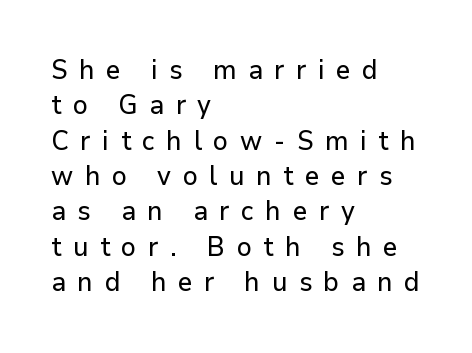
The image shows 27 px text type, upright; set left-aligned, normal line spacing (1.31x), unusually wide letter spacing (+0.43 em), not underlined.
